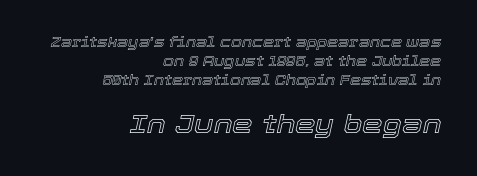
The image shows 26 px text type, italic (leaning right); set right-aligned, normal line spacing (1.34x), normal letter spacing, not underlined; the second (bottom) block is 1.86x larger.
